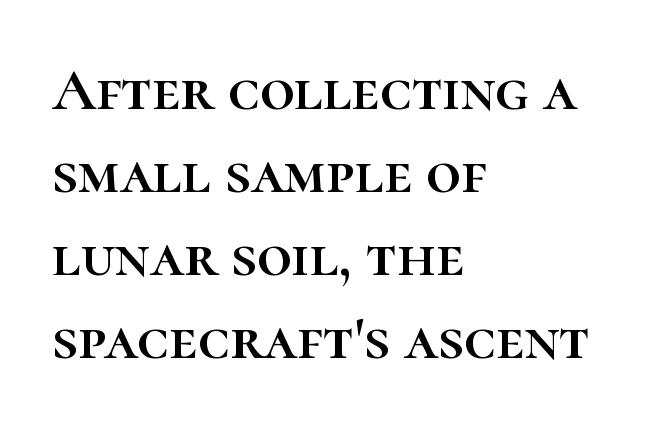
Q: Is the text italic (slanted)? A: No, it is upright.
Q: Is the text underlined? A: No.
Q: How is the paragraph aligned? A: Left-aligned.
Q: Is the spacing between letters normal or unusually wide? A: Normal.
Q: Is the spacing between lines tight, normal or loose? A: Normal.
Q: Width (condensed, normal, or wide)? A: Normal.
Q: Stroke contrast? A: High.
Q: x-height? A: Medium.
Q: Monospaced? A: No.
